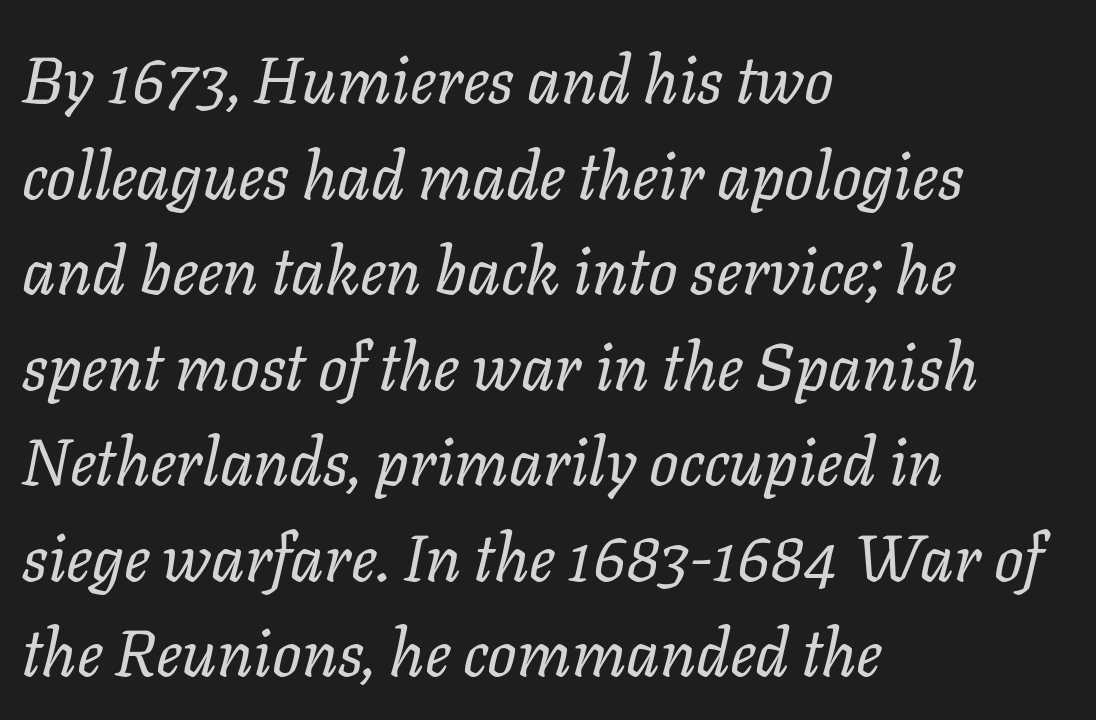
{"italic": "yes", "lean": "right", "slant_degrees": 11, "bold": "no", "weight": "regular", "width": "normal", "stroke_contrast": "low", "x_height": "medium", "monospaced": "no", "underline": "no", "align": "left", "line_spacing": "normal", "line_spacing_ratio": 1.47, "letter_spacing": "normal", "letter_spacing_em": 0.0, "glyph_px": 65}
